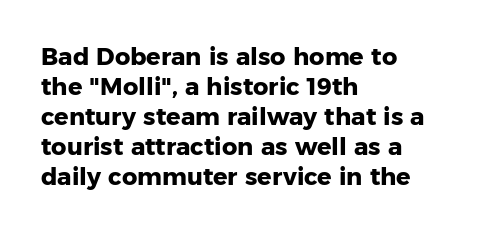
The image shows 24 px bold type, upright; set left-aligned, normal line spacing (1.25x), normal letter spacing, not underlined.
